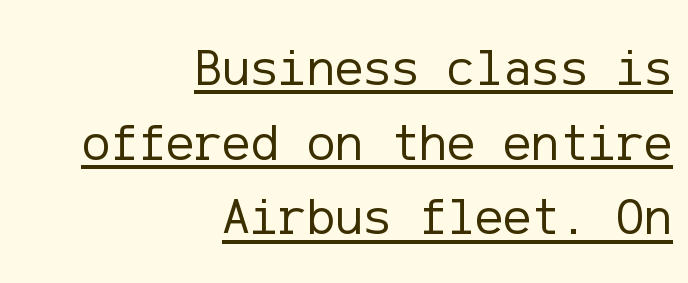
These characters rest on top of a visible drawn line. Honestly, the letter spacing is just normal — you wouldn't notice it. Where is the straight margin? On the right. The characters are drawn with everyday or finer stroke widths. This sample uses a sans-serif face. The line-height multiplier appears to be the usual default.
